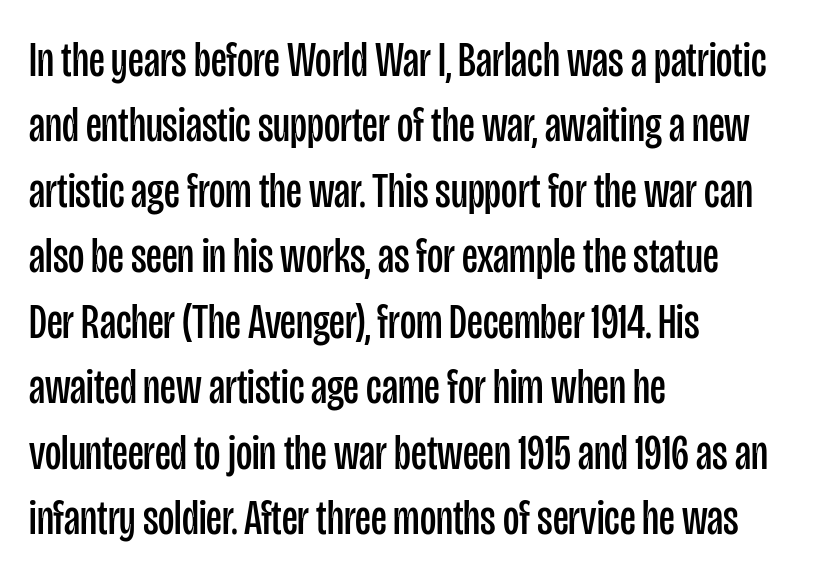
The image shows 50 px regular-weight, condensed sans-serif type, upright; set left-aligned, normal line spacing (1.31x), normal letter spacing, not underlined; low stroke contrast and a large x-height.
